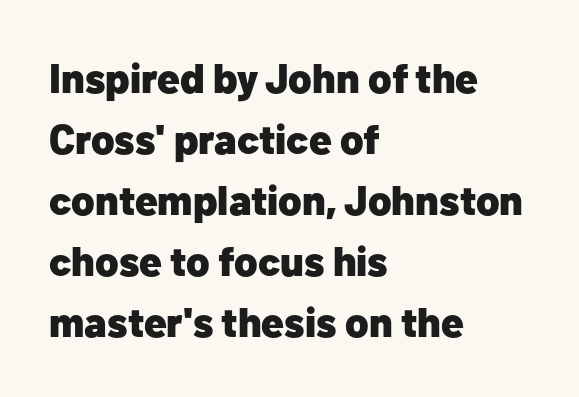
Q: Is the text bold? A: Yes.
Q: Is the text italic (slanted)? A: No, it is upright.
Q: Is the typeface a serif or a sans-serif typeface? A: Sans-serif.
Q: Is the text underlined? A: No.
Q: How is the paragraph aligned? A: Left-aligned.
Q: Is the spacing between letters normal or unusually wide? A: Normal.
Q: Is the spacing between lines tight, normal or loose? A: Normal.
Q: Width (condensed, normal, or wide)? A: Normal.
Q: Stroke contrast? A: Low.
Q: x-height? A: Medium.
Q: Monospaced? A: No.
